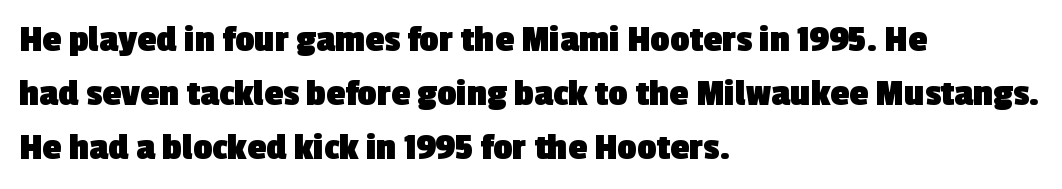
The image shows 38 px heavy sans-serif type; set left-aligned, normal line spacing (1.42x), normal letter spacing, not underlined; a medium x-height.
